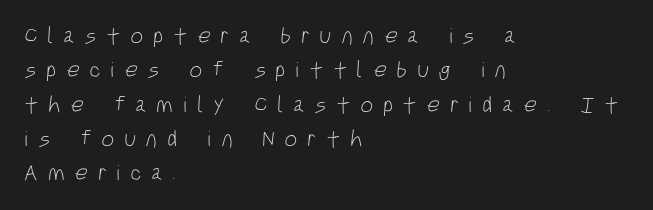
The image shows 23 px text type; set left-aligned, normal line spacing (1.49x), unusually wide letter spacing (+0.43 em), not underlined.
